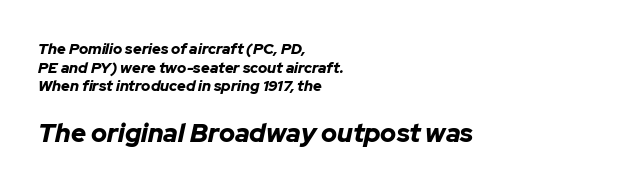
The compositor pushed each line to the left boundary. Tracking value appears to be zero — textbook default spacing. Typesetter's note: full bold, strokes at maximum text heaviness. Does the leading feel generous? No, just average. Check under the words: just untouched page.
